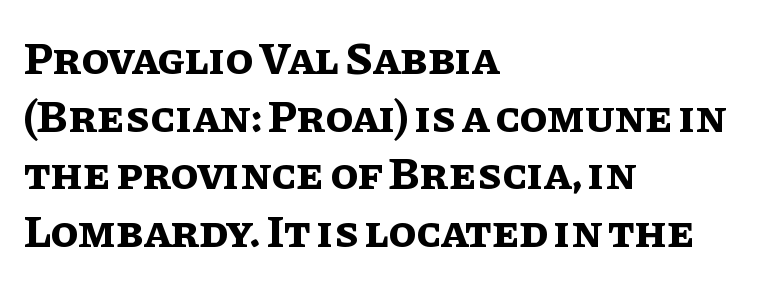
The image shows 45 px bold type, upright; set left-aligned, normal line spacing (1.28x), normal letter spacing, not underlined; low stroke contrast and a large x-height.
